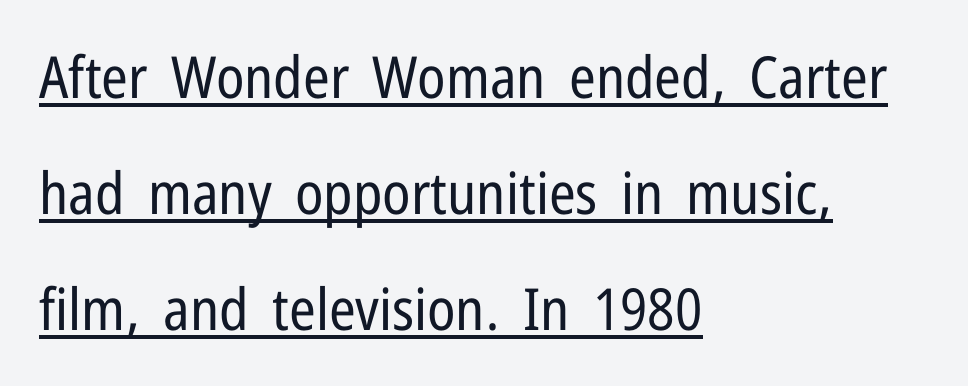
Q: Is the text bold? A: No.
Q: Is the text italic (slanted)? A: No, it is upright.
Q: Is the typeface a serif or a sans-serif typeface? A: Sans-serif.
Q: Is the text underlined? A: Yes.
Q: How is the paragraph aligned? A: Left-aligned.
Q: Is the spacing between letters normal or unusually wide? A: Normal.
Q: Is the spacing between lines tight, normal or loose? A: Loose.
Q: Width (condensed, normal, or wide)? A: Condensed.
Q: Stroke contrast? A: Low.
Q: x-height? A: Medium.
Q: Monospaced? A: No.
